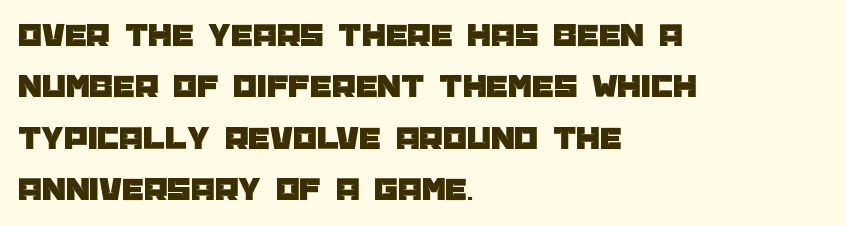
Every row of glyphs begins at an identical x-position on the left. Typographically, this falls in the sans-serif category. Glance below the letters and you will spot only blank space. The type is set solid horizontally, with unmodified tracking. Line spacing here is normal. A typesetter would mark this as roman, not italic.
